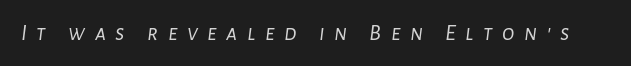
Q: Is the text bold? A: No.
Q: Is the text italic (slanted)? A: Yes, it leans right by about 7 degrees.
Q: Is the text underlined? A: No.
Q: Is the spacing between letters normal or unusually wide? A: Unusually wide.
